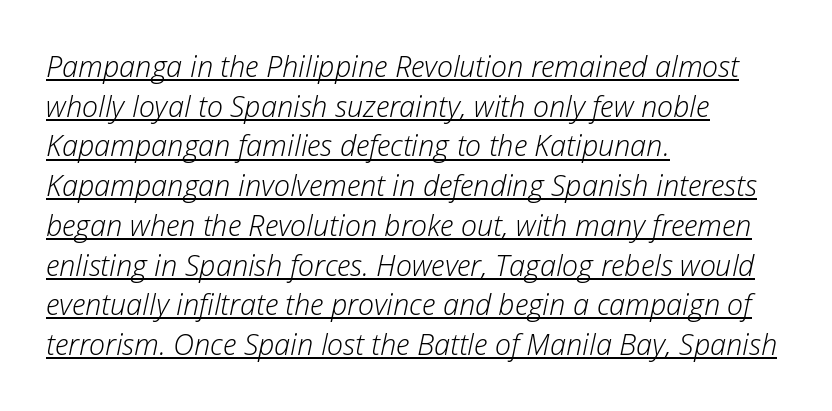
The image shows 29 px light type, italic (leaning right); set left-aligned, normal line spacing (1.37x), normal letter spacing, underlined; low stroke contrast and a medium x-height.
